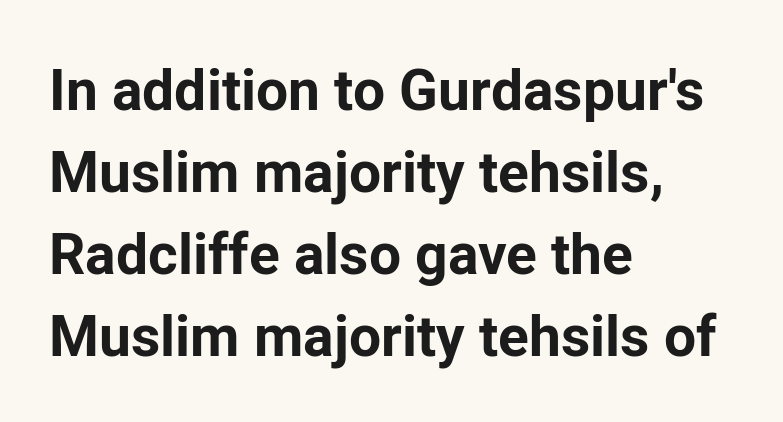
The image shows 57 px bold sans-serif type, upright; set left-aligned, normal line spacing (1.44x), normal letter spacing, not underlined; low stroke contrast and a medium x-height.
